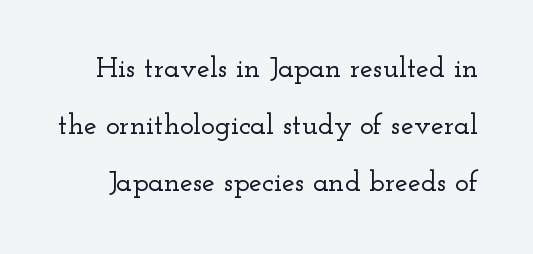
The image shows 29 px wide serif type, upright; set loose line spacing (1.96x), normal letter spacing, not underlined; low stroke contrast and a small x-height.
